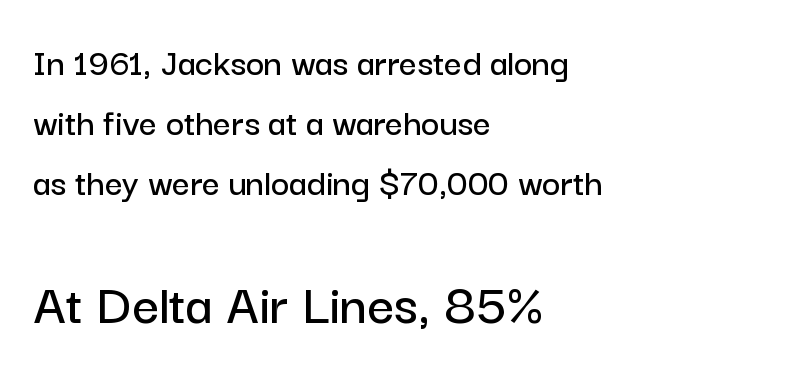
The image shows 59 px sans-serif type, upright; set left-aligned, normal line spacing (1.54x), normal letter spacing, not underlined; the second (bottom) block is 1.51x larger; low stroke contrast and a medium x-height.
